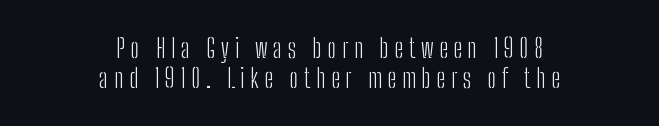
Q: Is the text bold? A: No.
Q: Is the text italic (slanted)? A: No, it is upright.
Q: Is the text underlined? A: No.
Q: How is the paragraph aligned? A: Centered.
Q: Is the spacing between letters normal or unusually wide? A: Unusually wide.
Q: Is the spacing between lines tight, normal or loose? A: Tight.
